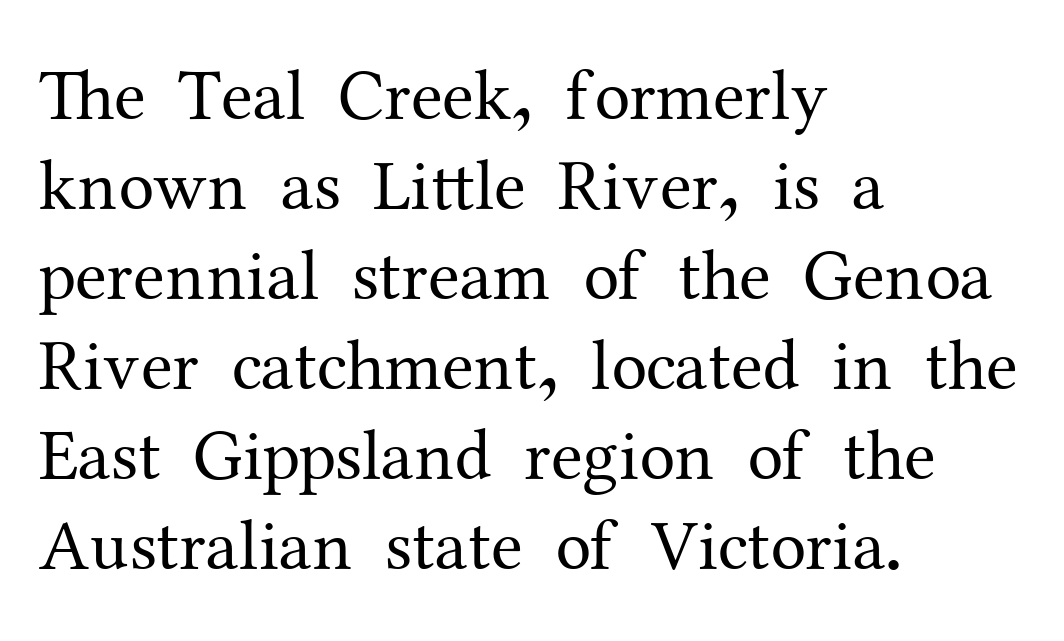
Q: Is the text bold? A: No.
Q: Is the text italic (slanted)? A: No, it is upright.
Q: Is the typeface a serif or a sans-serif typeface? A: Serif.
Q: Is the text underlined? A: No.
Q: How is the paragraph aligned? A: Left-aligned.
Q: Is the spacing between letters normal or unusually wide? A: Normal.
Q: Is the spacing between lines tight, normal or loose? A: Normal.
Q: Width (condensed, normal, or wide)? A: Normal.
Q: Stroke contrast? A: Medium.
Q: x-height? A: Medium.
Q: Monospaced? A: No.
